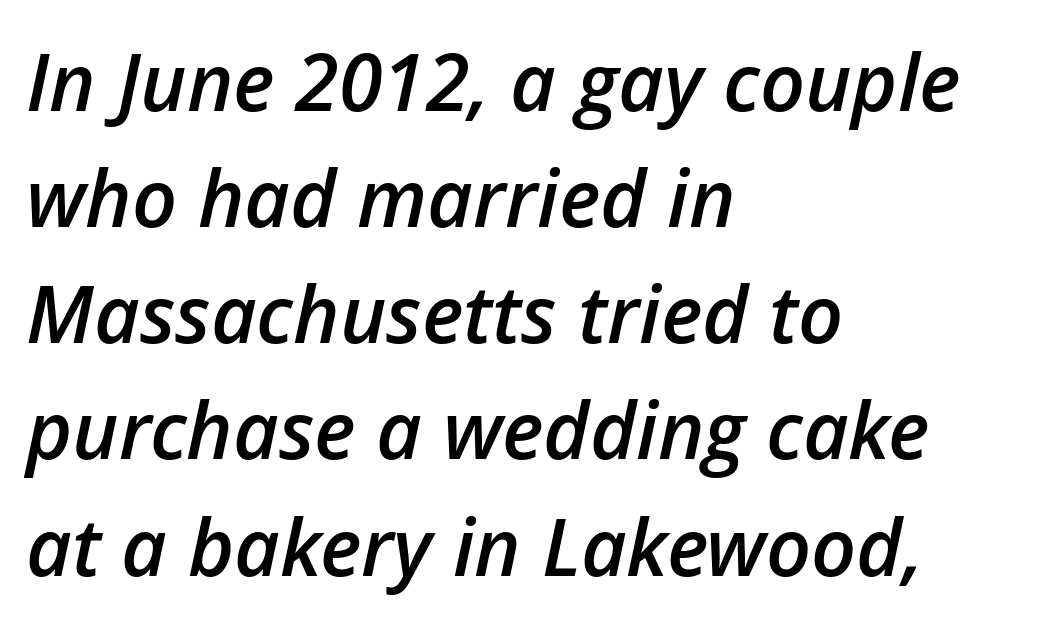
Q: Is the text bold? A: Semi-bold.
Q: Is the text italic (slanted)? A: Yes, it leans right by about 12 degrees.
Q: Is the text underlined? A: No.
Q: How is the paragraph aligned? A: Left-aligned.
Q: Is the spacing between letters normal or unusually wide? A: Normal.
Q: Is the spacing between lines tight, normal or loose? A: Normal.
Q: Width (condensed, normal, or wide)? A: Normal.
Q: Stroke contrast? A: Low.
Q: x-height? A: Medium.
Q: Monospaced? A: No.
